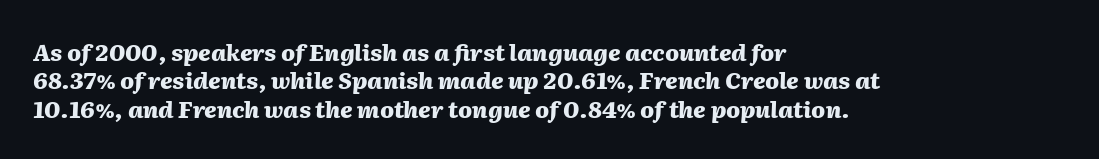
The image shows 23 px bold type, italic (leaning right); set left-aligned, line spacing 1.23x, normal letter spacing, not underlined.
